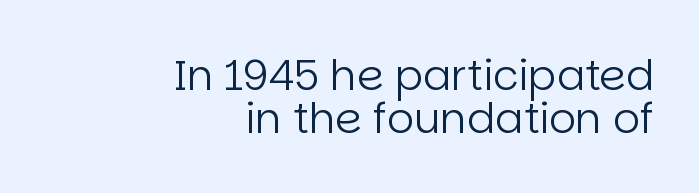
Weight: not bold — regular or lighter. The type sits square on the baseline with zero lean. The ragged edge is on the left, which tells us the setting is flush right. This sample uses a sans-serif face. Nobody drew a line under any word here. Is the letter spacing exaggerated? No — it looks like the ordinary default.
